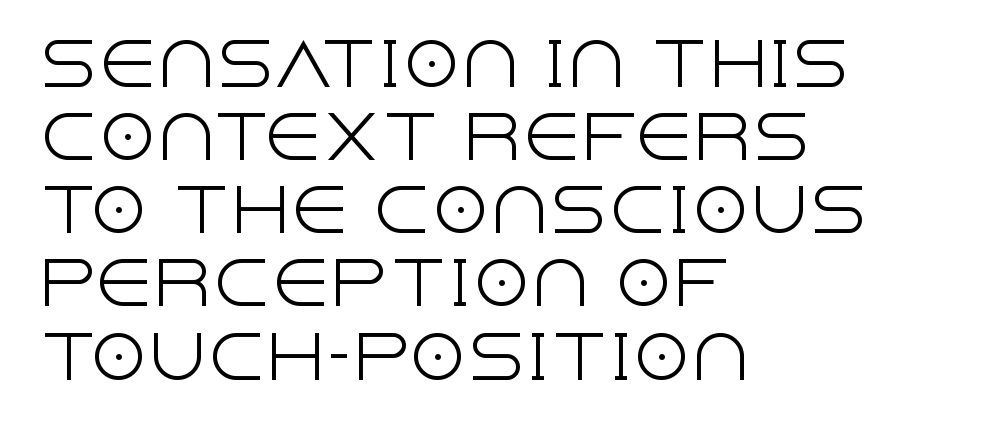
{"serif": "no", "italic": "no", "bold": "no", "weight": "light", "width": "normal", "x_height": "large", "monospaced": "no", "underline": "no", "align": "left", "line_spacing_ratio": 1.24, "letter_spacing": "normal", "letter_spacing_em": 0.0, "glyph_px": 59}
